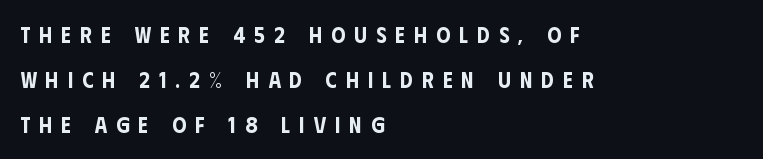
{"italic": "no", "underline": "no", "align": "left", "line_spacing": "loose", "line_spacing_ratio": 2.05, "letter_spacing": "wide", "letter_spacing_em": 0.42, "glyph_px": 22}
